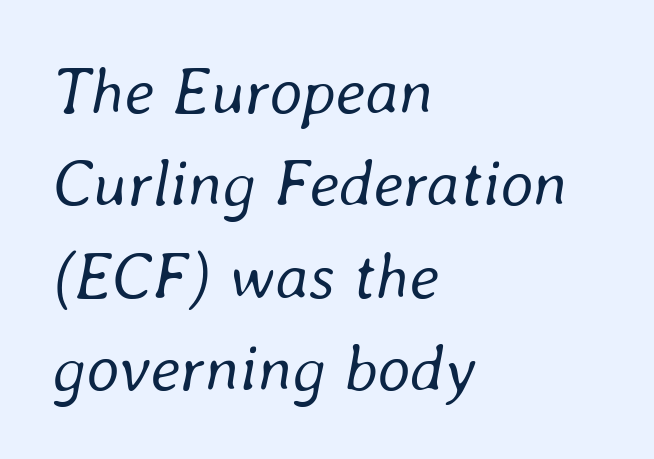
The image shows 65 px regular-weight type, italic (leaning right); set left-aligned, normal line spacing (1.42x), normal letter spacing, not underlined; low stroke contrast and a medium x-height.
